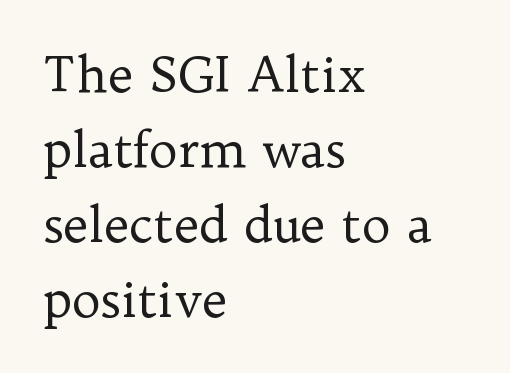
{"serif": "yes", "italic": "no", "bold": "no", "weight": "regular", "width": "normal", "stroke_contrast": "low", "x_height": "medium", "monospaced": "no", "underline": "no", "align": "left", "line_spacing": "normal", "line_spacing_ratio": 1.53, "letter_spacing": "normal", "letter_spacing_em": 0.0, "glyph_px": 49}
